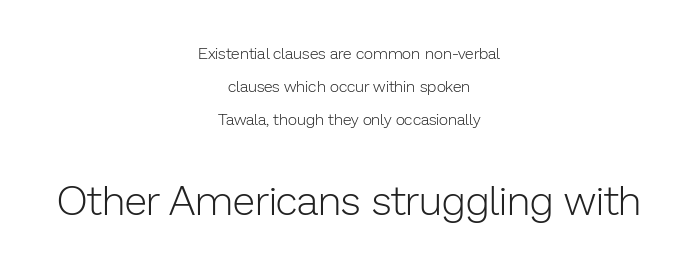
{"serif": "no", "italic": "no", "bold": "no", "weight": "light", "width": "normal", "stroke_contrast": "low", "x_height": "medium", "monospaced": "no", "underline": "no", "align": "center", "line_spacing": "loose", "line_spacing_ratio": 2.05, "letter_spacing": "normal", "letter_spacing_em": 0.0, "larger_block": "second", "size_ratio": 2.56, "glyph_px": 41}
